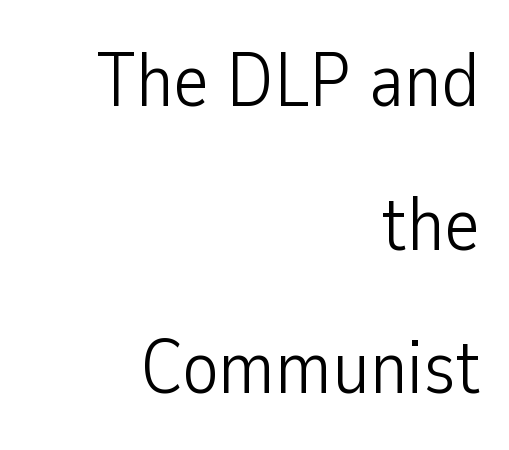
Is the letter spacing exaggerated? No — it looks like the ordinary default. Does the copy run flush right? Yes — the right margin is perfectly even. A typesetter would mark this as roman, not italic. Here the designer chose a conventional face with non-uniform glyph widths. The baseline area is clear.
